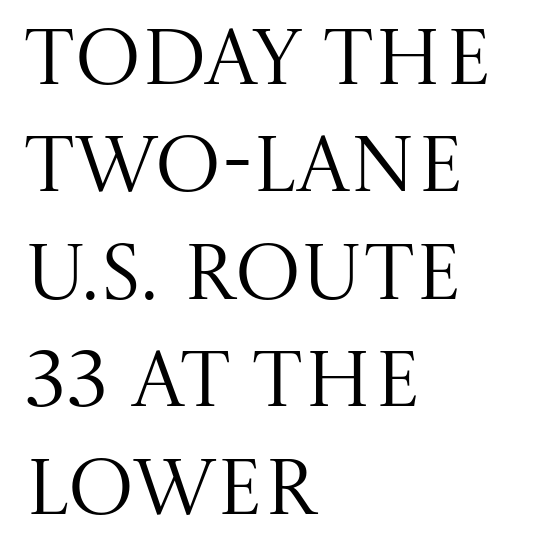
{"serif": "yes", "italic": "no", "bold": "no", "weight": "regular", "width": "normal", "stroke_contrast": "medium", "x_height": "large", "monospaced": "no", "underline": "no", "align": "left", "line_spacing": "normal", "line_spacing_ratio": 1.36, "letter_spacing": "normal", "letter_spacing_em": 0.0, "glyph_px": 79}
